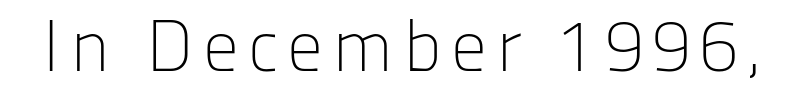
{"serif": "no", "italic": "no", "bold": "no", "weight": "light", "width": "normal", "stroke_contrast": "low", "x_height": "medium", "monospaced": "no", "underline": "no", "glyph_px": 72}
